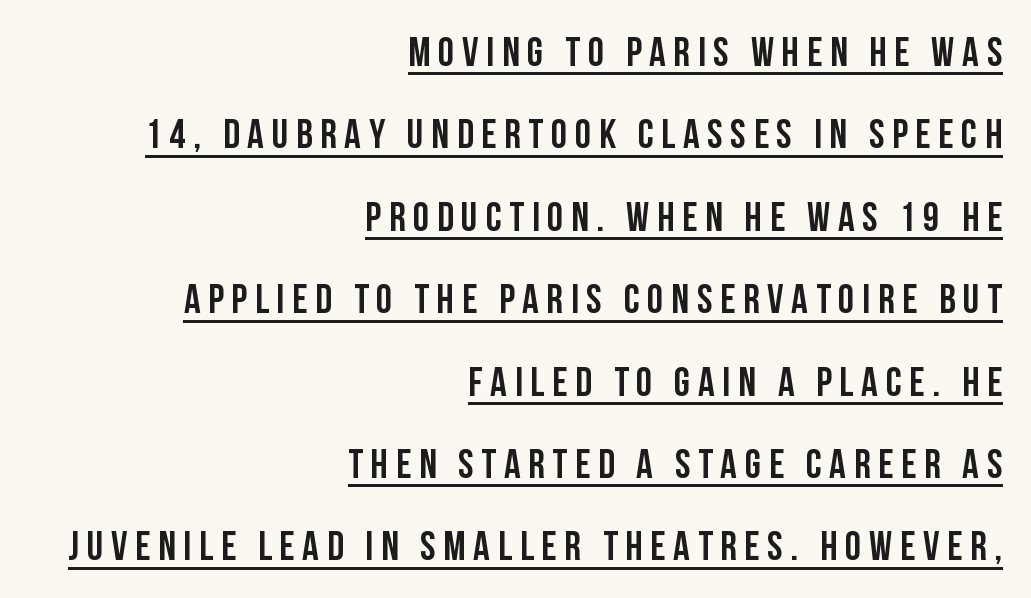
The image shows 41 px condensed sans-serif type, upright; set right-aligned, loose line spacing (2.01x), underlined; low stroke contrast and a large x-height.
